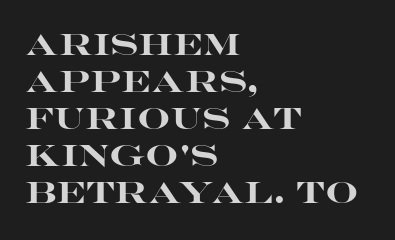
The image shows 29 px heavy, wide type, upright; set left-aligned, normal line spacing (1.28x), normal letter spacing, not underlined; high stroke contrast and a large x-height.
